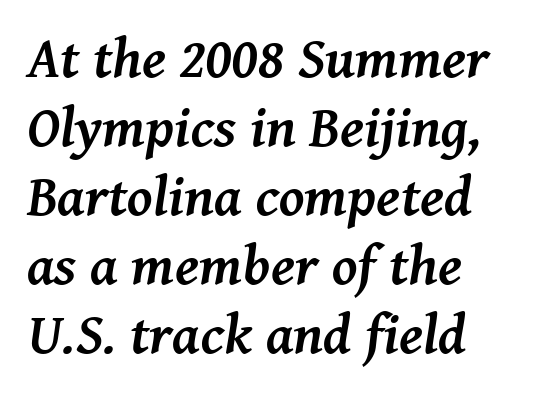
Do the characters align in a grid? No, the font is proportional. Old-style or modern, the face here clearly has serifs. The words here are not underlined. The tracking reads as untouched default to a designer's eye.
